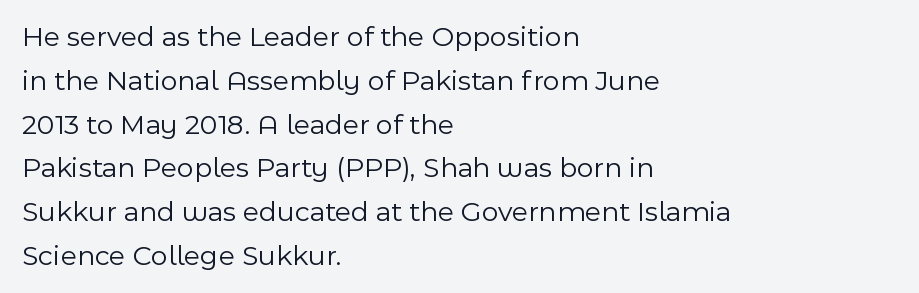
The image shows 29 px light sans-serif type, upright; set left-aligned, normal line spacing (1.51x), normal letter spacing, not underlined; a medium x-height.
